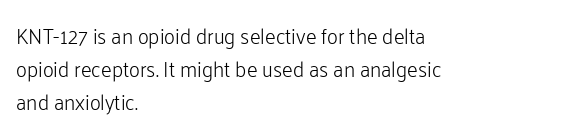
Q: Is the text bold? A: No.
Q: Is the text italic (slanted)? A: No, it is upright.
Q: Is the text underlined? A: No.
Q: How is the paragraph aligned? A: Left-aligned.
Q: Is the spacing between letters normal or unusually wide? A: Normal.
Q: Is the spacing between lines tight, normal or loose? A: Normal.
